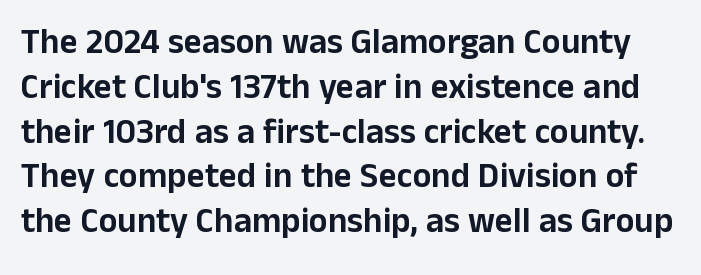
{"serif": "no", "italic": "no", "width": "normal", "stroke_contrast": "low", "x_height": "medium", "monospaced": "no", "underline": "no", "line_spacing": "normal", "line_spacing_ratio": 1.28, "letter_spacing": "normal", "letter_spacing_em": 0.0, "glyph_px": 35}
